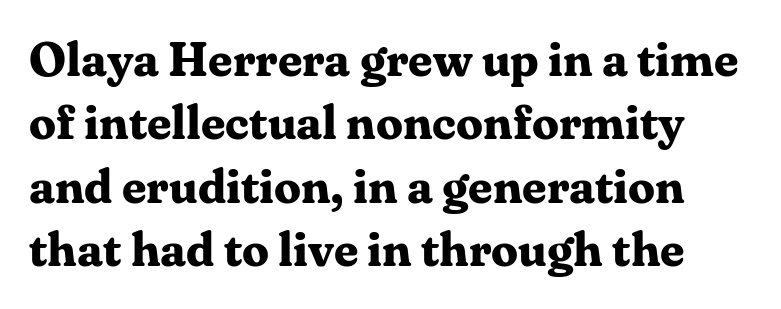
{"serif": "yes", "italic": "no", "bold": "yes", "weight": "bold", "width": "normal", "stroke_contrast": "medium", "x_height": "medium", "monospaced": "no", "underline": "no", "line_spacing": "normal", "line_spacing_ratio": 1.32, "letter_spacing": "normal", "letter_spacing_em": 0.0, "glyph_px": 48}
